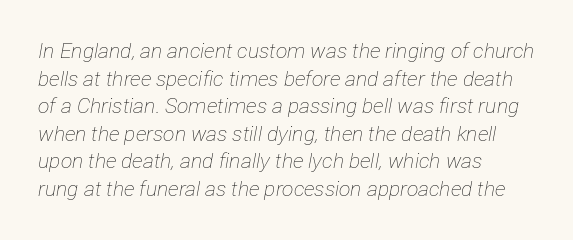
The image shows 21 px text type, italic (leaning right); set left-aligned, normal line spacing (1.31x), normal letter spacing, not underlined.
